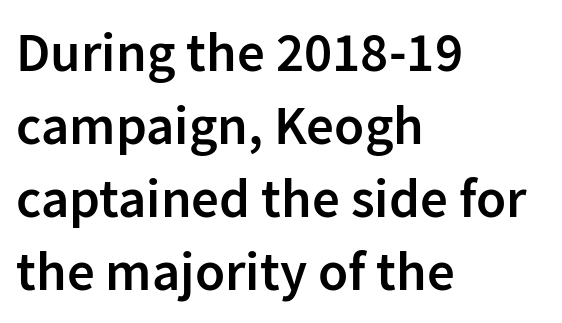
The image shows 55 px semibold sans-serif type, upright; set left-aligned, normal line spacing (1.33x), normal letter spacing, not underlined; low stroke contrast and a medium x-height.
